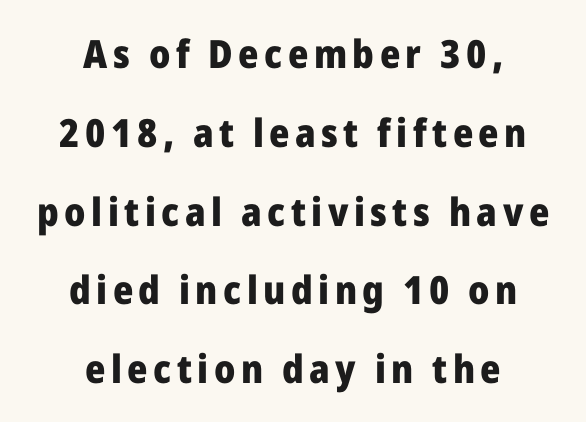
Is this a sans? Yes — the strokes have no serifs. You could not count columns in this text — the font is proportionally spaced. You could fit nearly another row in the gap between these rows. The face used here has the dense, thick strokes of a bold. Italic: no, the glyphs are upright roman. The lines are quadded center.
